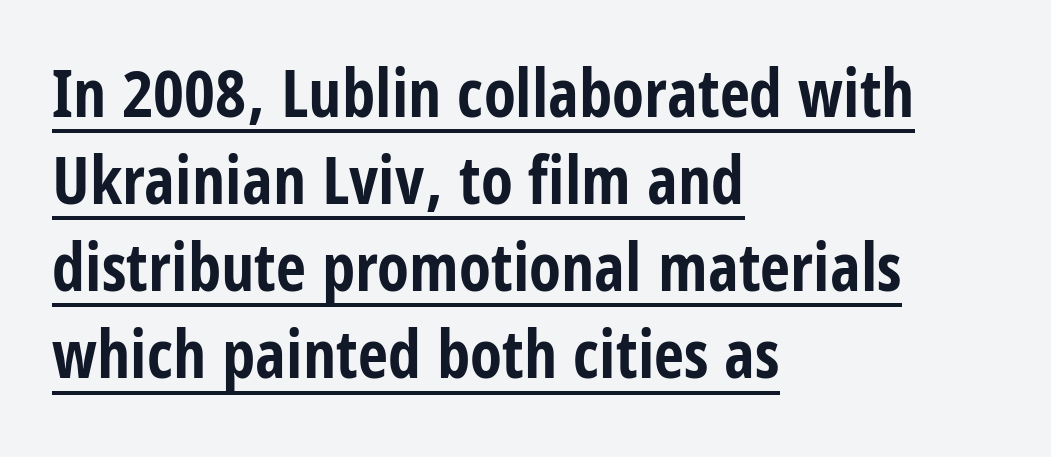
The horizontal fit of the characters is conventional and even. Every word sits above its own underline. All the whitespace from short lines collects on the right. The designer left line spacing at the default. Typographically, this falls in the sans-serif category. The passage shown is typed in a proportional face where columns would drift.
